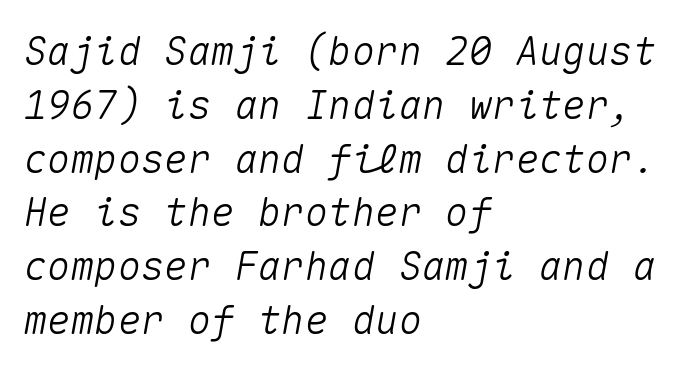
Each new line begins a customary step beneath the previous one. A typesetter would call this monospace, since all characters share one set width. Honestly, there is no underline to notice here at all. Words appear dense and cohesive because spacing is normal. The specimen reads as italic at a glance. Leftover space on each line is placed entirely after the last word.
